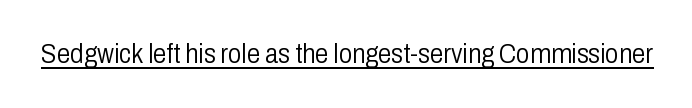
{"italic": "no", "bold": "no", "underline": "yes", "letter_spacing": "normal", "letter_spacing_em": 0.0, "glyph_px": 27}
